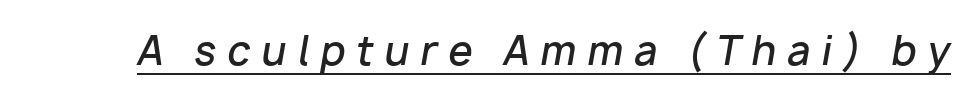
Note the varied advance widths — an 'i' is clearly narrower than an 'm'. Honestly, the underline is the first thing you notice here. A typesetter would mark this as italic. Typographic density is moderately raised because the face is semibold. In terms of letterspacing, this is a distinctly airy, spread setting.
